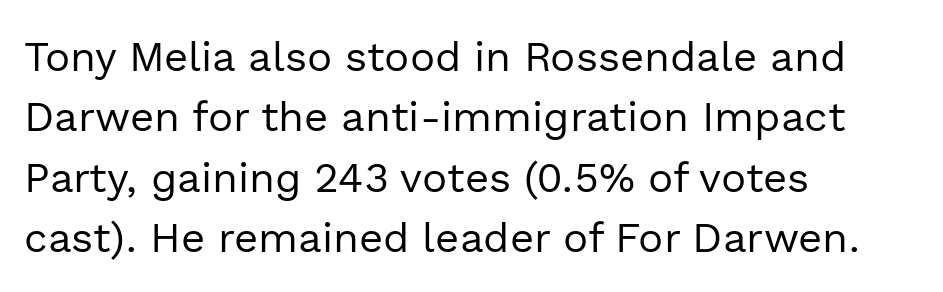
Q: Is the text bold? A: No.
Q: Is the text italic (slanted)? A: No, it is upright.
Q: Is the typeface a serif or a sans-serif typeface? A: Sans-serif.
Q: Is the text underlined? A: No.
Q: How is the paragraph aligned? A: Left-aligned.
Q: Is the spacing between letters normal or unusually wide? A: Normal.
Q: Is the spacing between lines tight, normal or loose? A: Normal.
Q: Width (condensed, normal, or wide)? A: Normal.
Q: x-height? A: Medium.
Q: Monospaced? A: No.
